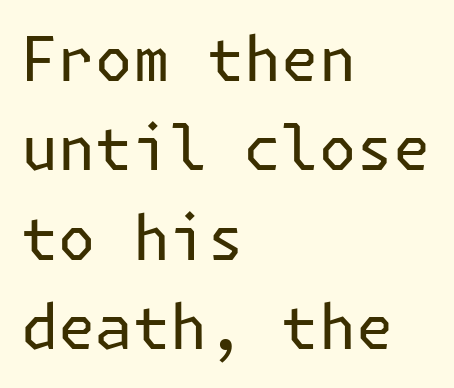
The image shows 62 px regular-weight sans-serif type, upright; set left-aligned, normal line spacing (1.44x), normal letter spacing, not underlined; low stroke contrast and a medium x-height.
